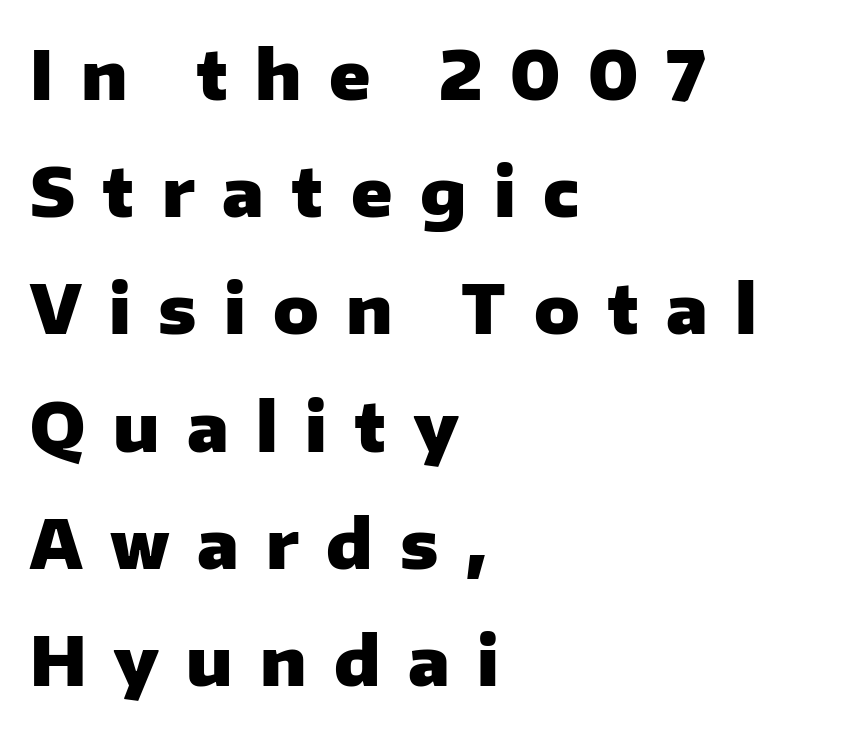
Q: Is the text bold? A: Yes.
Q: Is the text italic (slanted)? A: No, it is upright.
Q: Is the typeface a serif or a sans-serif typeface? A: Sans-serif.
Q: Is the text underlined? A: No.
Q: How is the paragraph aligned? A: Left-aligned.
Q: Is the spacing between letters normal or unusually wide? A: Unusually wide.
Q: Width (condensed, normal, or wide)? A: Normal.
Q: Stroke contrast? A: Low.
Q: x-height? A: Medium.
Q: Monospaced? A: No.
